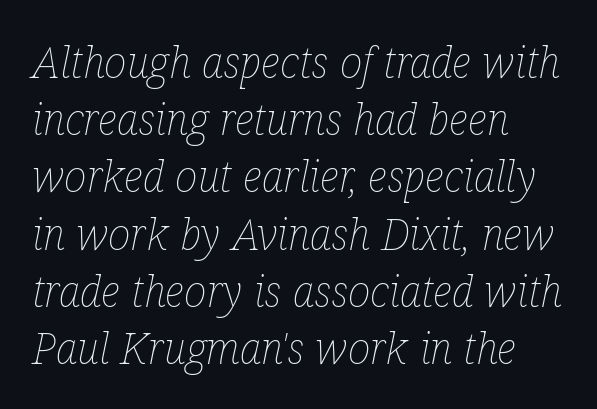
The image shows 43 px thin, condensed type, italic (leaning right); set left-aligned, normal line spacing (1.33x), normal letter spacing, not underlined; low stroke contrast and a medium x-height.
